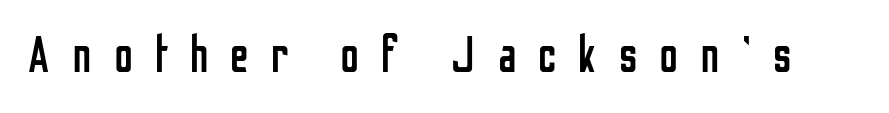
Q: Is the text bold? A: No.
Q: Is the text italic (slanted)? A: No, it is upright.
Q: Is the typeface a serif or a sans-serif typeface? A: Sans-serif.
Q: Is the text underlined? A: No.
Q: Is the spacing between letters normal or unusually wide? A: Unusually wide.
Q: Width (condensed, normal, or wide)? A: Condensed.
Q: Stroke contrast? A: Low.
Q: x-height? A: Medium.
Q: Monospaced? A: No.
